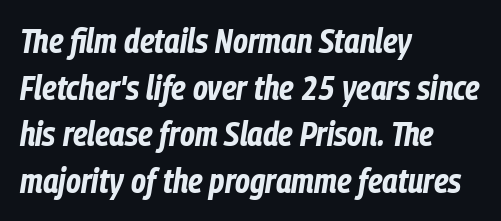
How are the letters spaced? Ordinarily, with no added tracking. Typesetter's note: full bold, strokes at maximum text heaviness. This rendering features lettering with no underline. This block has exactly the height ordinary leading produces.
